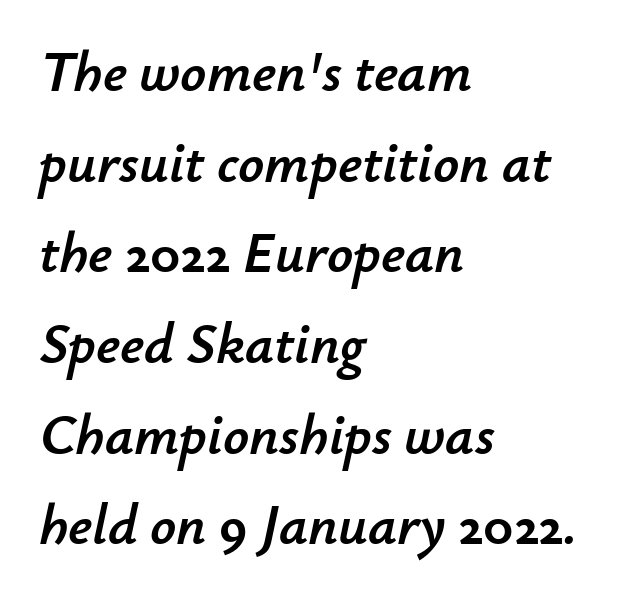
The image shows 57 px text type, italic (leaning right); set left-aligned, normal line spacing (1.59x), normal letter spacing, not underlined; low stroke contrast and a small x-height.
